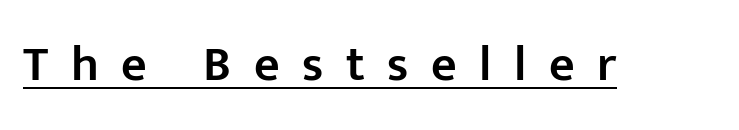
Examine the stroke ends and you'll find no serifs. Stems and bowls a touch heavier than normal — semibold. The rendering uses the underline text-decoration. Rendered with straight, roman letterforms.
